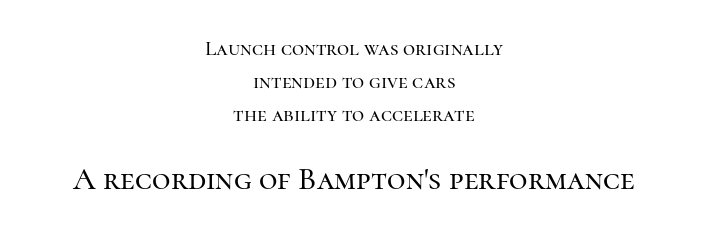
Compared with typical body copy, the letter spacing here is the same. In terms of posture, this sample is upright. The rendering shows small feet on the letterforms — a serif design. Note the varied advance widths — an 'i' is clearly narrower than an 'm'. Words float on clear page, feet unadorned. The lower block of text is set noticeably larger than the block above it.
